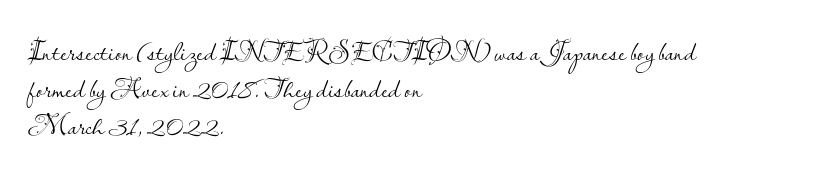
Q: Is the text bold? A: No.
Q: Is the text italic (slanted)? A: Yes.
Q: Is the typeface a serif or a sans-serif typeface? A: Sans-serif.
Q: Is the text underlined? A: No.
Q: How is the paragraph aligned? A: Left-aligned.
Q: Is the spacing between letters normal or unusually wide? A: Normal.
Q: Is the spacing between lines tight, normal or loose? A: Normal.
Q: Width (condensed, normal, or wide)? A: Normal.
Q: Stroke contrast? A: Low.
Q: x-height? A: Small.
Q: Monospaced? A: No.
